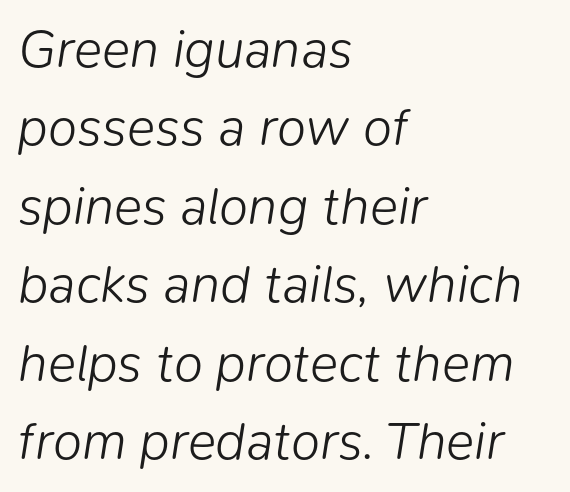
Q: Is the text bold? A: No.
Q: Is the text italic (slanted)? A: Yes, it leans right by about 9 degrees.
Q: Is the text underlined? A: No.
Q: How is the paragraph aligned? A: Left-aligned.
Q: Is the spacing between letters normal or unusually wide? A: Normal.
Q: Is the spacing between lines tight, normal or loose? A: Normal.
Q: Width (condensed, normal, or wide)? A: Normal.
Q: Stroke contrast? A: Low.
Q: x-height? A: Medium.
Q: Monospaced? A: No.
